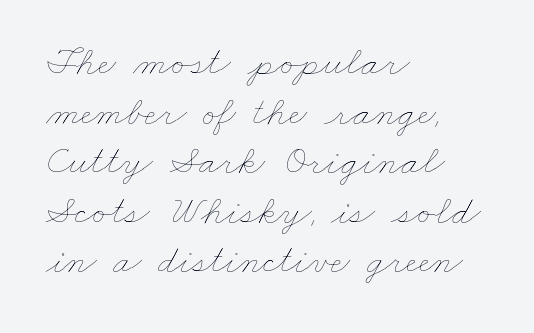
The image shows 41 px thin, wide type; set left-aligned, line spacing 1.21x, normal letter spacing, not underlined; low stroke contrast and a small x-height.
